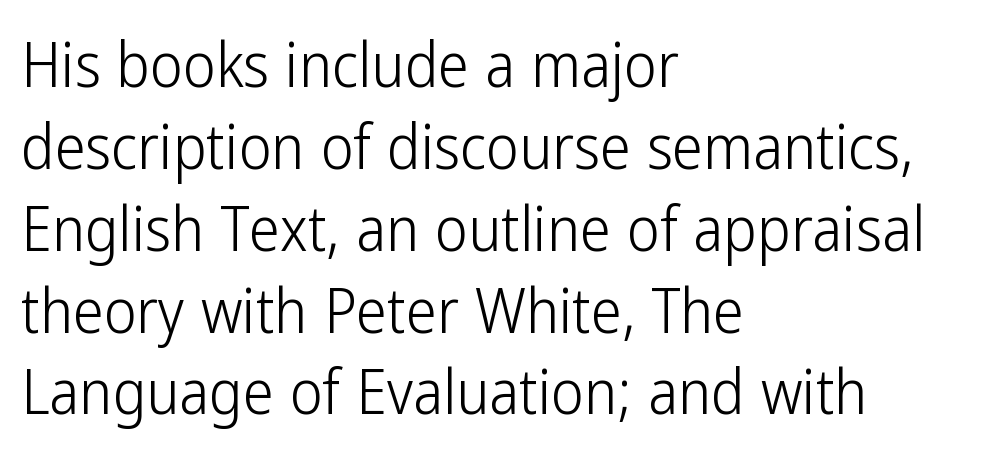
Each new line begins a customary step beneath the previous one. Letter spacing: default. Do the characters align in a grid? No, the font is proportional. Posture: upright roman. No feet cap the strokes, marking this as sans-serif type.
